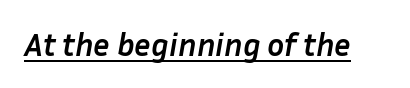
{"italic": "yes", "lean": "right", "slant_degrees": 10, "bold": "yes", "weight": "semibold", "width": "normal", "stroke_contrast": "low", "x_height": "medium", "monospaced": "no", "underline": "yes", "letter_spacing": "normal", "letter_spacing_em": 0.0, "glyph_px": 32}
